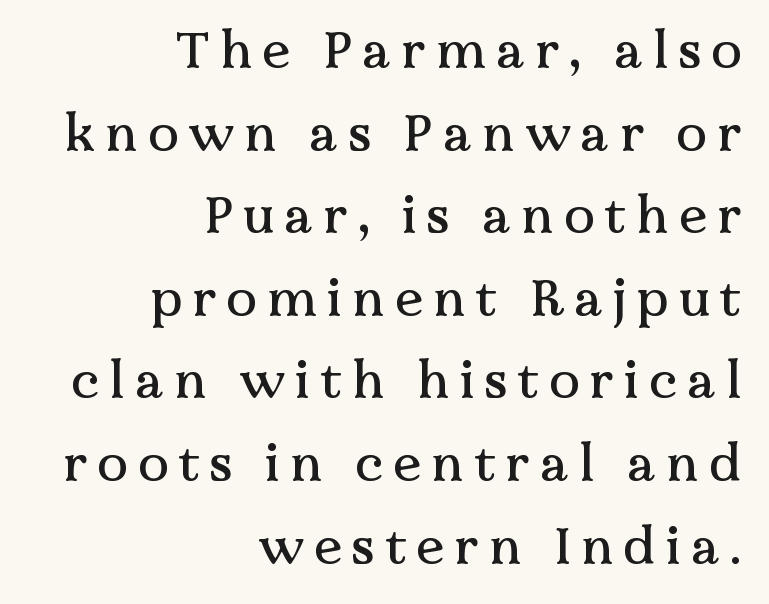
The image shows 51 px serif type, upright; set right-aligned, normal line spacing (1.62x), unusually wide letter spacing (+0.2 em), not underlined; medium stroke contrast and a medium x-height.
